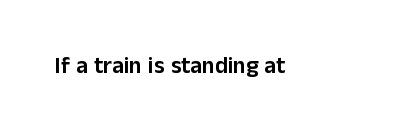
Each word holds together tightly as a unit, with standard inter-letter gaps. Posture: upright roman. The specimen omits any rule beneath the text block's lines.
